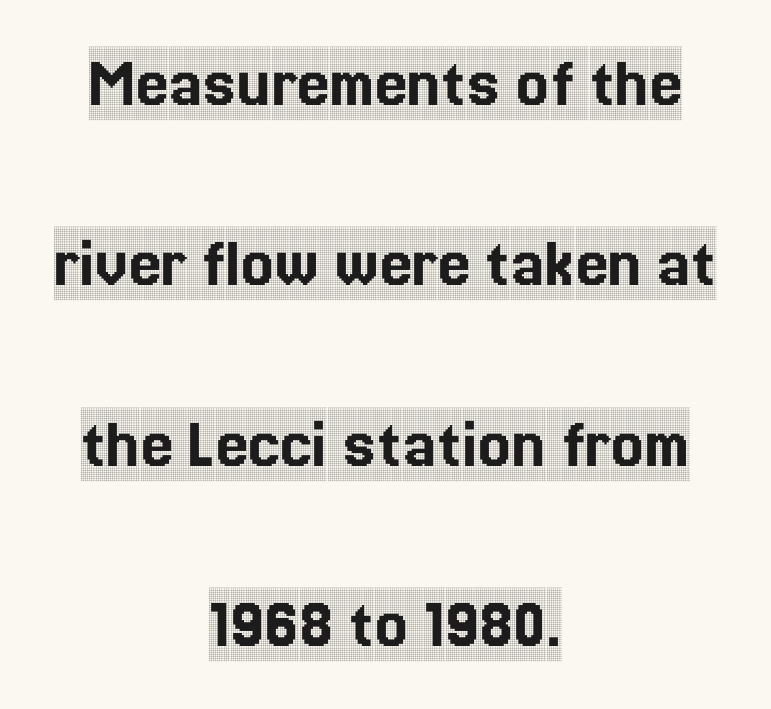
The image shows 73 px condensed serif type, upright; set centered, loose line spacing (2.47x), normal letter spacing, not underlined; a large x-height.
